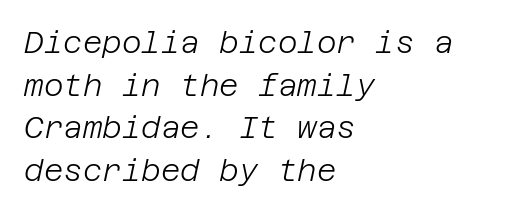
Q: Is the text bold? A: No.
Q: Is the text italic (slanted)? A: Yes, it leans right by about 12 degrees.
Q: Is the text underlined? A: No.
Q: How is the paragraph aligned? A: Left-aligned.
Q: Is the spacing between letters normal or unusually wide? A: Normal.
Q: Is the spacing between lines tight, normal or loose? A: Normal.
Q: Width (condensed, normal, or wide)? A: Normal.
Q: Stroke contrast? A: Low.
Q: x-height? A: Large.
